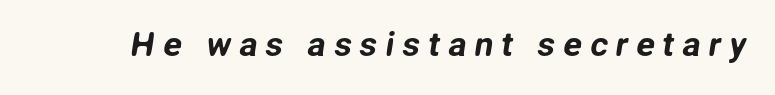
Q: Is the typeface a serif or a sans-serif typeface? A: Sans-serif.
Q: Is the text underlined? A: No.
Q: Is the spacing between letters normal or unusually wide? A: Unusually wide.
Q: Width (condensed, normal, or wide)? A: Normal.
Q: Stroke contrast? A: Low.
Q: x-height? A: Medium.
Q: Monospaced? A: No.
